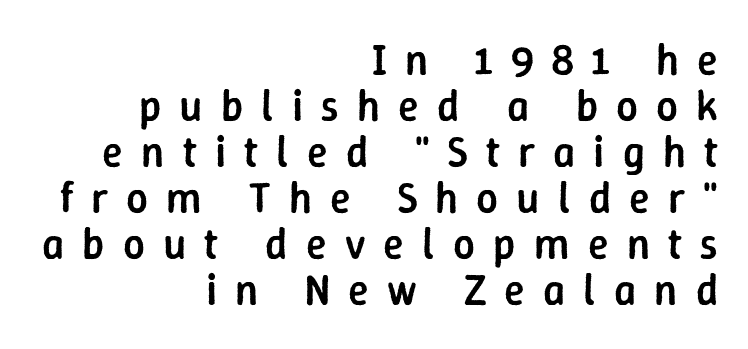
The image shows 43 px semibold sans-serif type, upright; set right-aligned, tight line spacing (1.07x), unusually wide letter spacing (+0.42 em), not underlined; low stroke contrast and a medium x-height.
